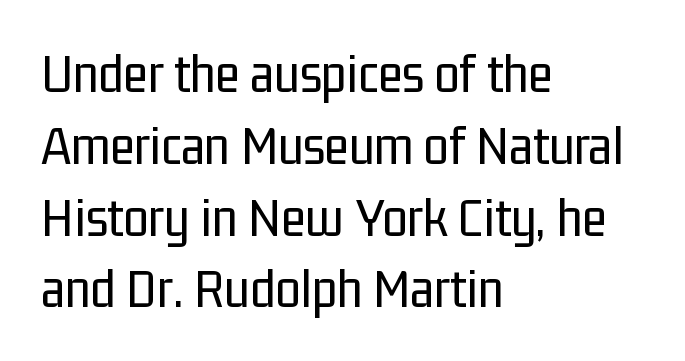
{"serif": "no", "italic": "no", "bold": "no", "weight": "regular", "width": "condensed", "stroke_contrast": "low", "x_height": "medium", "monospaced": "no", "underline": "no", "align": "left", "line_spacing": "normal", "line_spacing_ratio": 1.26, "letter_spacing": "normal", "letter_spacing_em": 0.0, "glyph_px": 57}
